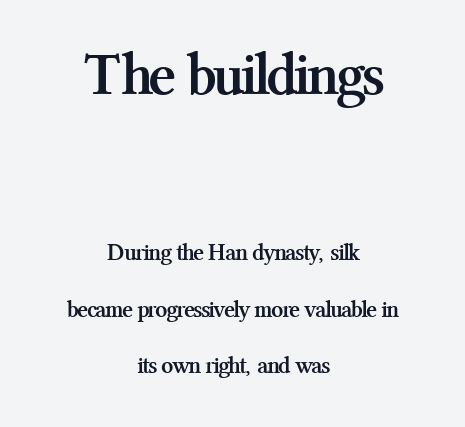
Q: Is the text bold? A: Yes.
Q: Is the text italic (slanted)? A: No, it is upright.
Q: Is the typeface a serif or a sans-serif typeface? A: Serif.
Q: Is the text underlined? A: No.
Q: How is the paragraph aligned? A: Centered.
Q: Is the spacing between letters normal or unusually wide? A: Normal.
Q: Is the spacing between lines tight, normal or loose? A: Loose.
Q: Which block of text is set in a larger size, the first (top) or the second (bottom)? A: The first (top) one.
Q: Width (condensed, normal, or wide)? A: Normal.
Q: Stroke contrast? A: Medium.
Q: x-height? A: Medium.
Q: Monospaced? A: No.
